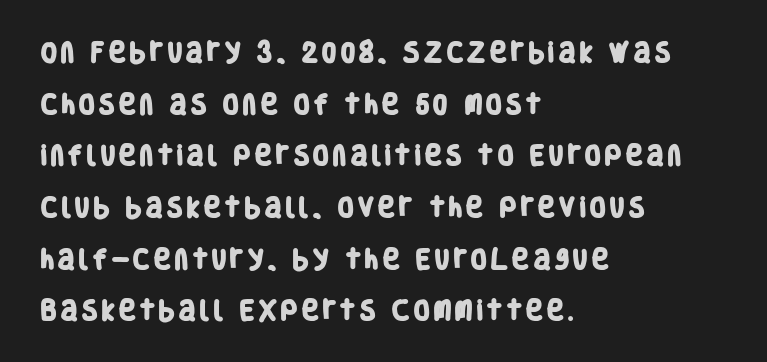
Rule under the text: the space is simply empty. The ragged edge is on the right, which tells us the setting is flush left. The typesetting leans heavy: a genuine bold. The rendering uses a large line-height, opening up the rows.
